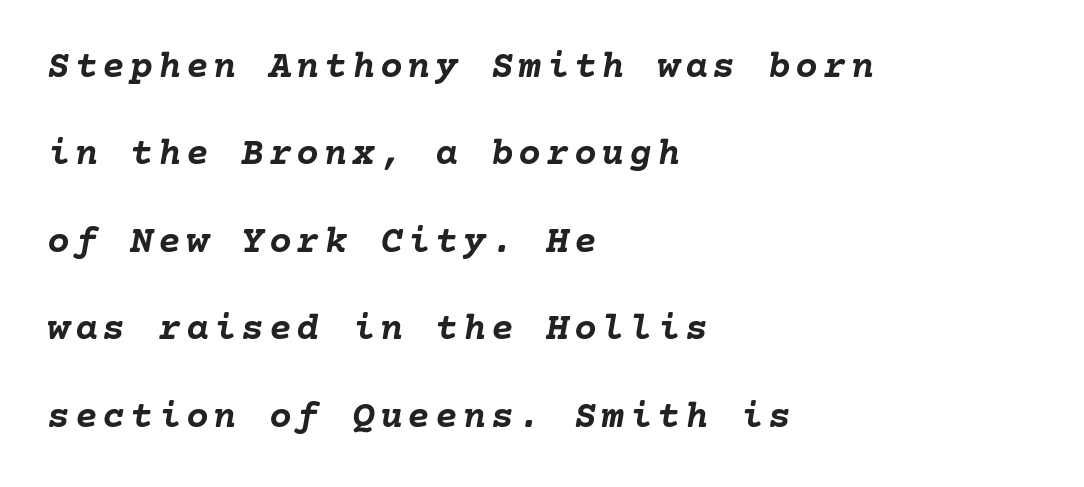
Q: Is the text bold? A: Yes.
Q: Is the text italic (slanted)? A: Yes, it leans right by about 10 degrees.
Q: Is the text underlined? A: No.
Q: How is the paragraph aligned? A: Left-aligned.
Q: Is the spacing between lines tight, normal or loose? A: Loose.
Q: Width (condensed, normal, or wide)? A: Normal.
Q: Stroke contrast? A: Low.
Q: x-height? A: Medium.
